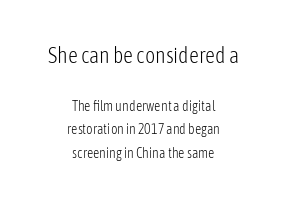
Q: Is the text bold? A: No.
Q: Is the text italic (slanted)? A: No, it is upright.
Q: Is the text underlined? A: No.
Q: How is the paragraph aligned? A: Centered.
Q: Is the spacing between letters normal or unusually wide? A: Normal.
Q: Is the spacing between lines tight, normal or loose? A: Normal.
Q: Which block of text is set in a larger size, the first (top) or the second (bottom)? A: The first (top) one.
